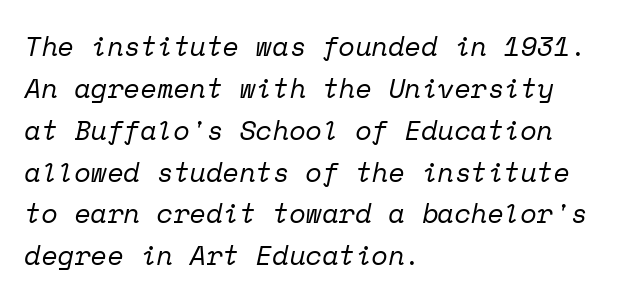
Leftover space on each line is placed entirely after the last word. Letter spacing: default. This is not heavy type; no bold has been used. The specimen reads as italic at a glance.
